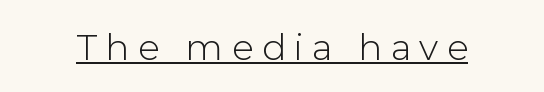
Q: Is the text bold? A: No.
Q: Is the text italic (slanted)? A: No, it is upright.
Q: Is the typeface a serif or a sans-serif typeface? A: Sans-serif.
Q: Is the text underlined? A: Yes.
Q: Is the spacing between letters normal or unusually wide? A: Unusually wide.
Q: Width (condensed, normal, or wide)? A: Normal.
Q: x-height? A: Medium.
Q: Monospaced? A: No.
